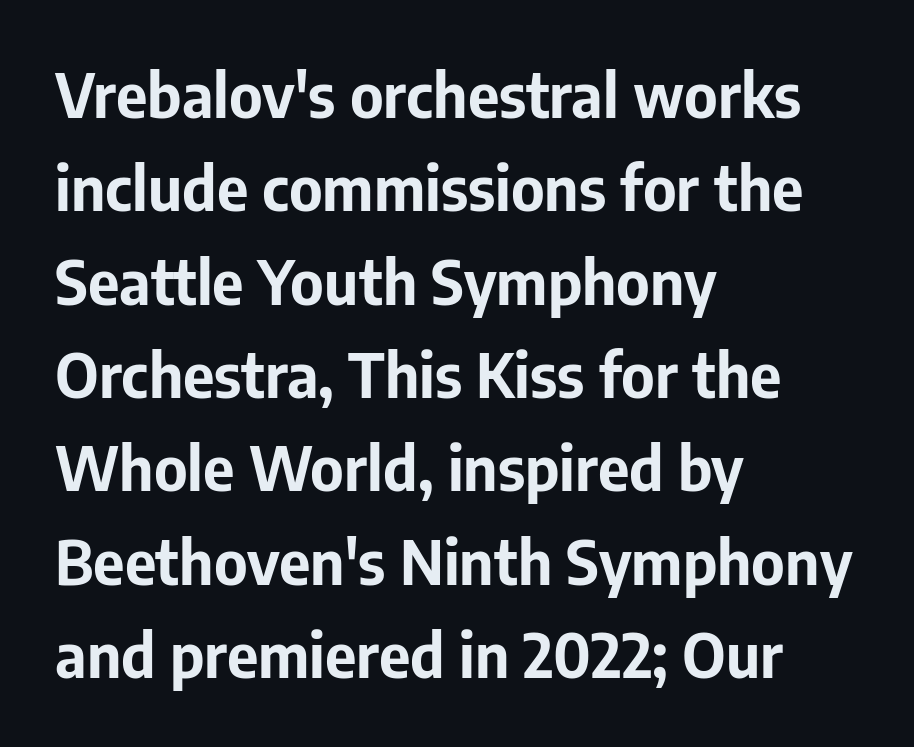
Character widths vary here, with narrow letters taking less room than wide ones. Students, observe: this is what conventionally led text looks like. The sample has been set heavy, in full bold. No extra tracking has been applied to these lines. Underlining? Definitely not there. Alignment: flush left.
